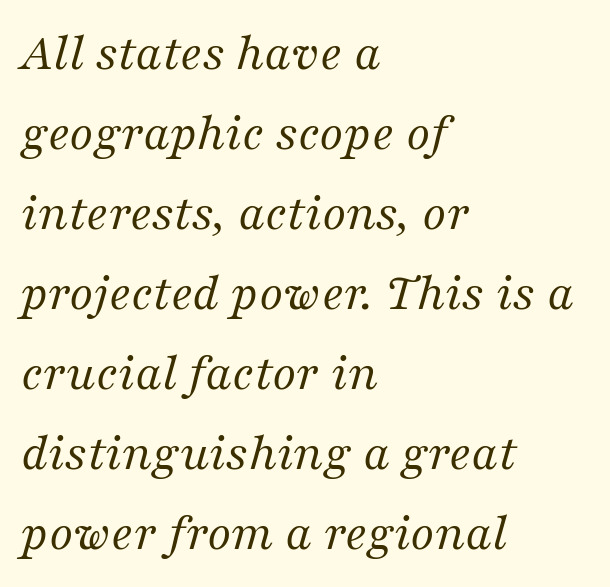
The image shows 54 px regular-weight serif type, italic (leaning right); set left-aligned, normal line spacing (1.48x), normal letter spacing, not underlined; medium stroke contrast and a medium x-height.
